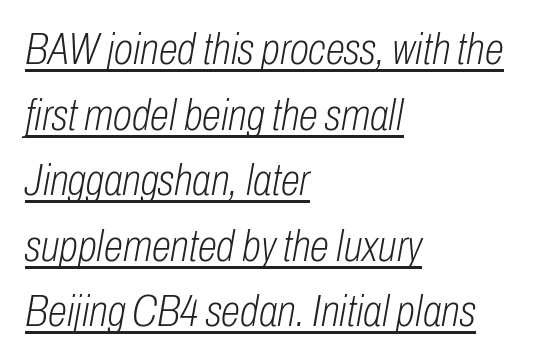
The image shows 44 px light, condensed type, italic (leaning right); set left-aligned, normal line spacing (1.49x), normal letter spacing, underlined; low stroke contrast and a medium x-height.
